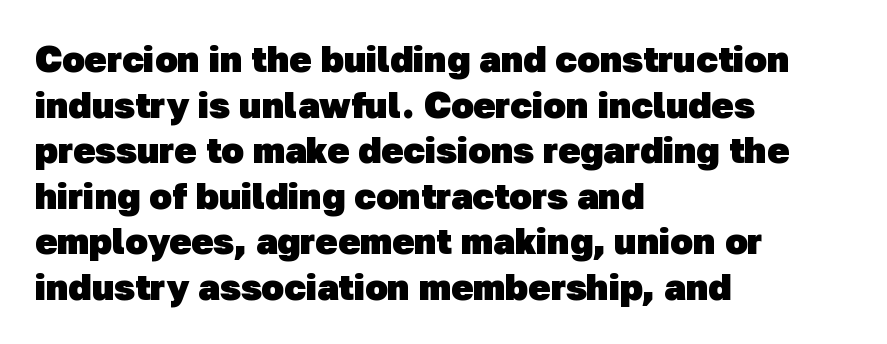
Q: Is the text bold? A: Yes.
Q: Is the typeface a serif or a sans-serif typeface? A: Sans-serif.
Q: Is the text underlined? A: No.
Q: How is the paragraph aligned? A: Left-aligned.
Q: Is the spacing between letters normal or unusually wide? A: Normal.
Q: Width (condensed, normal, or wide)? A: Normal.
Q: Stroke contrast? A: Low.
Q: x-height? A: Medium.
Q: Monospaced? A: No.
